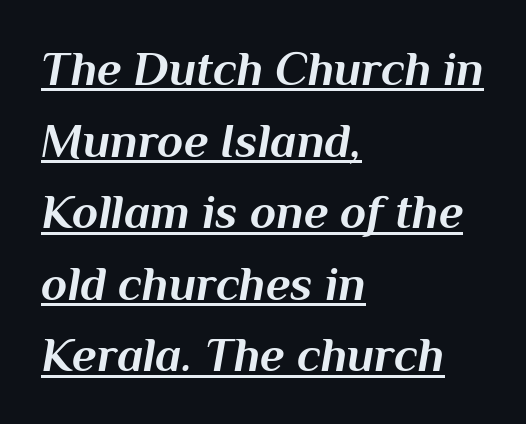
Q: Is the text bold? A: Yes.
Q: Is the text italic (slanted)? A: Yes, it leans right by about 10 degrees.
Q: Is the text underlined? A: Yes.
Q: How is the paragraph aligned? A: Left-aligned.
Q: Is the spacing between letters normal or unusually wide? A: Normal.
Q: Is the spacing between lines tight, normal or loose? A: Normal.
Q: Width (condensed, normal, or wide)? A: Normal.
Q: Stroke contrast? A: Medium.
Q: x-height? A: Medium.
Q: Monospaced? A: No.
